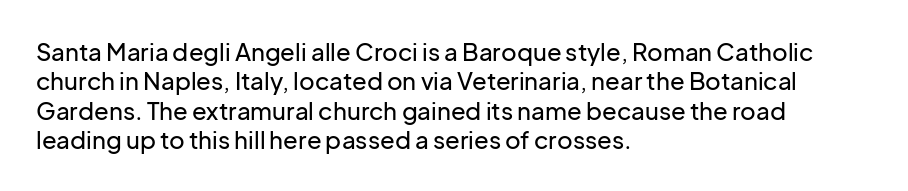
The lettering stays uniformly vertical, giving the passage a roman look. The letterforms sit shoulder to shoulder at normal distance. The setting favours the left margin, as ordinary paragraphs usually do. Decoration check: the copy has no underline.
